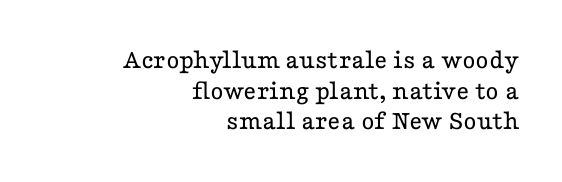
{"serif": "yes", "italic": "no", "bold": "no", "weight": "regular", "width": "wide", "stroke_contrast": "low", "x_height": "medium", "monospaced": "no", "underline": "no", "align": "right", "line_spacing": "tight", "line_spacing_ratio": 1.09, "letter_spacing": "normal", "letter_spacing_em": 0.0, "glyph_px": 28}
